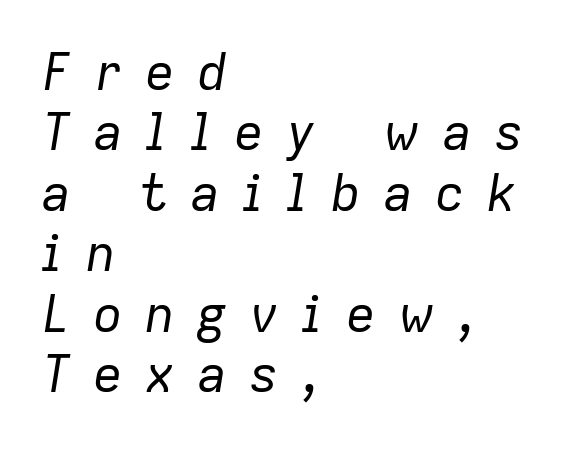
{"italic": "yes", "lean": "right", "slant_degrees": 9, "bold": "no", "weight": "regular", "width": "normal", "stroke_contrast": "low", "x_height": "medium", "monospaced": "no", "underline": "no", "align": "left", "line_spacing_ratio": 1.21, "letter_spacing": "wide", "letter_spacing_em": 0.44, "glyph_px": 50}
